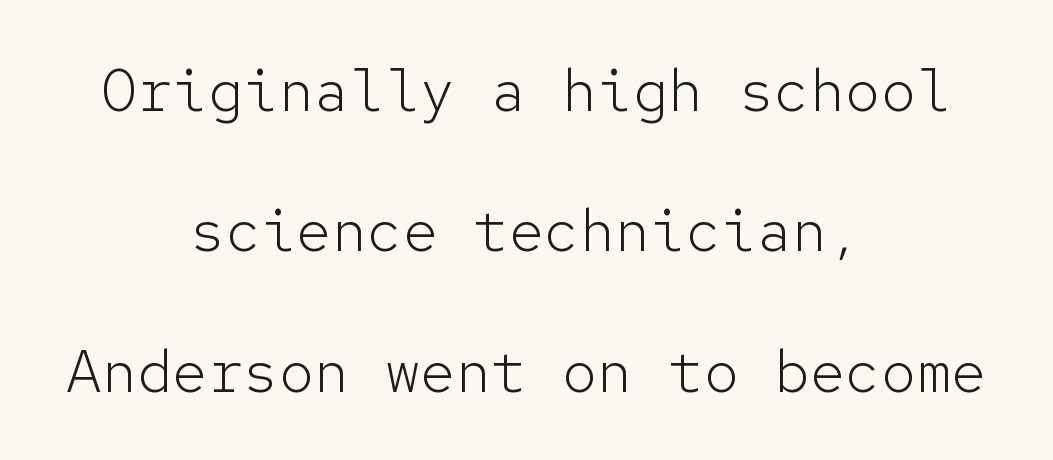
{"serif": "no", "italic": "no", "bold": "no", "weight": "light", "width": "normal", "stroke_contrast": "low", "x_height": "medium", "monospaced": "yes", "underline": "no", "align": "center", "line_spacing": "loose", "line_spacing_ratio": 2.38, "letter_spacing": "normal", "letter_spacing_em": 0.0, "glyph_px": 59}
